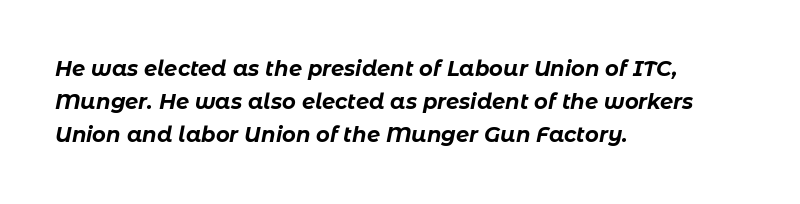
Q: Is the text bold? A: Yes.
Q: Is the text italic (slanted)? A: Yes, it leans right by about 11 degrees.
Q: Is the text underlined? A: No.
Q: How is the paragraph aligned? A: Left-aligned.
Q: Is the spacing between letters normal or unusually wide? A: Normal.
Q: Is the spacing between lines tight, normal or loose? A: Normal.
